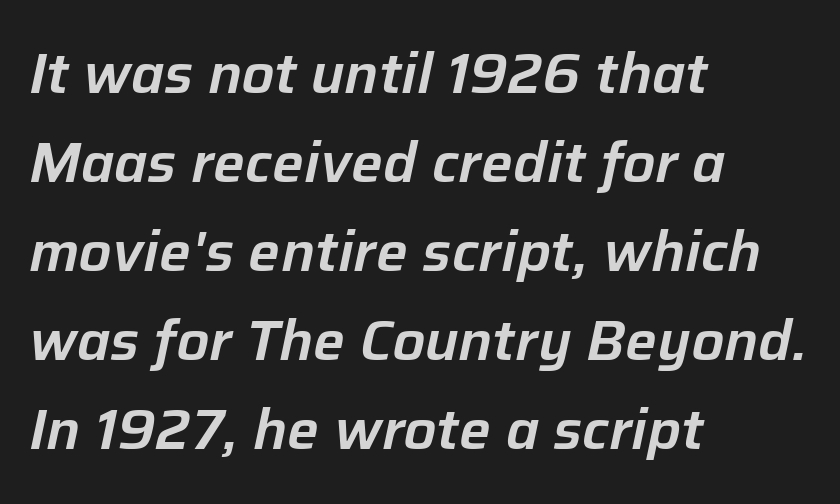
Q: Is the text italic (slanted)? A: Yes, it leans right by about 12 degrees.
Q: Is the text underlined? A: No.
Q: How is the paragraph aligned? A: Left-aligned.
Q: Is the spacing between letters normal or unusually wide? A: Normal.
Q: Is the spacing between lines tight, normal or loose? A: Normal.
Q: Width (condensed, normal, or wide)? A: Normal.
Q: Stroke contrast? A: Low.
Q: x-height? A: Medium.
Q: Monospaced? A: No.
